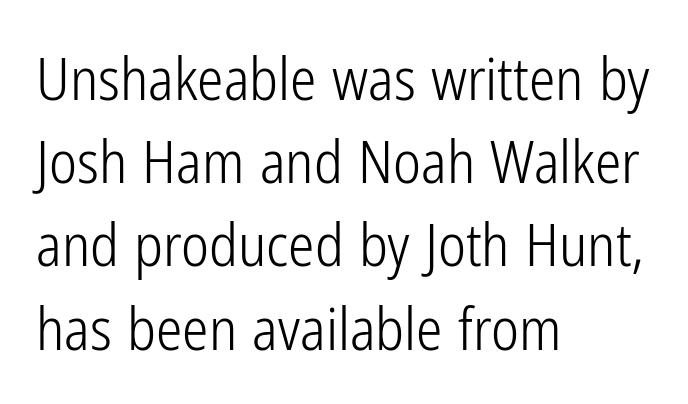
Quick note: not italic, upright. The passage shown has conventional tracking throughout. Is the block centered? No — it sits flush against the left margin. I'd call this a sans setting — the letters go barefoot.
